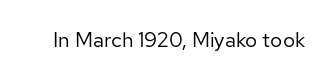
The image shows 21 px text type, upright; set normal letter spacing, not underlined.
